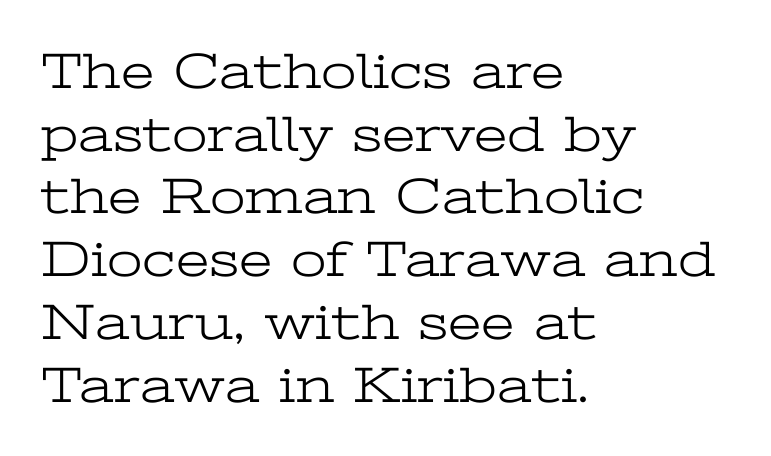
Q: Is the text bold? A: No.
Q: Is the text italic (slanted)? A: No, it is upright.
Q: Is the typeface a serif or a sans-serif typeface? A: Serif.
Q: Is the text underlined? A: No.
Q: How is the paragraph aligned? A: Left-aligned.
Q: Is the spacing between letters normal or unusually wide? A: Normal.
Q: Width (condensed, normal, or wide)? A: Wide.
Q: Stroke contrast? A: Low.
Q: x-height? A: Medium.
Q: Monospaced? A: No.
